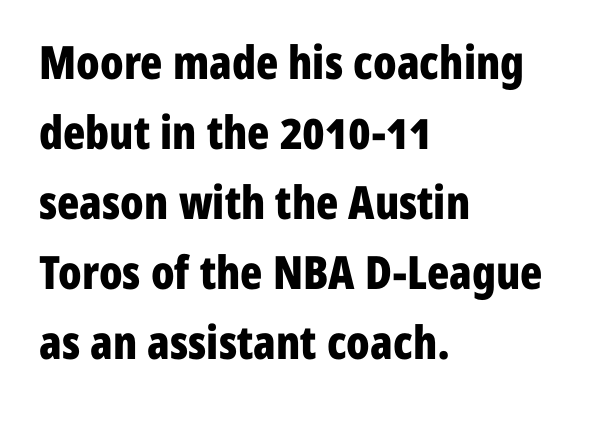
Grotesque or geometric, the face here clearly has no serifs. A roman cut, with each character standing at attention. Students, note that the glyphs here touch the page at normal intervals. Layout note: lines flush left.
